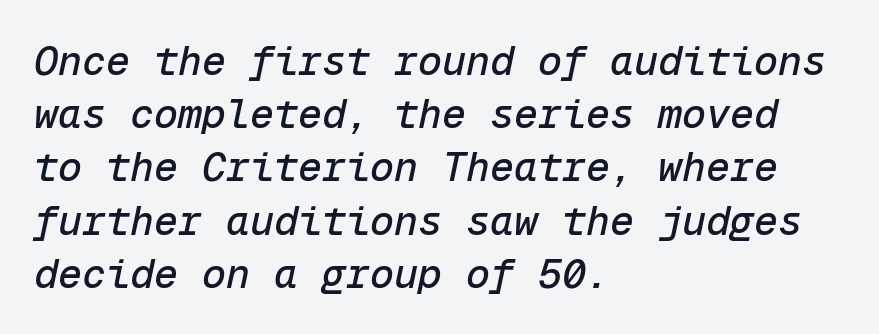
It's the slanting kind of type. The rag falls on the right side of this text block. Descender tails drop into unmarked territory. There is no visible air inserted between adjacent glyphs. Leading: standard.
